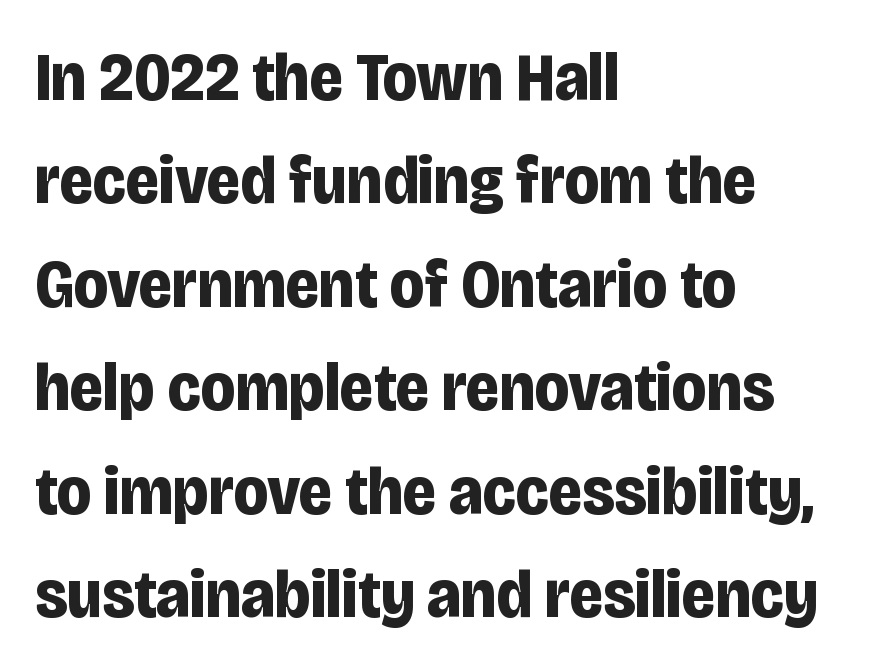
The image shows 69 px bold, condensed sans-serif type, upright; set left-aligned, normal line spacing (1.5x), normal letter spacing, not underlined; low stroke contrast and a large x-height.
